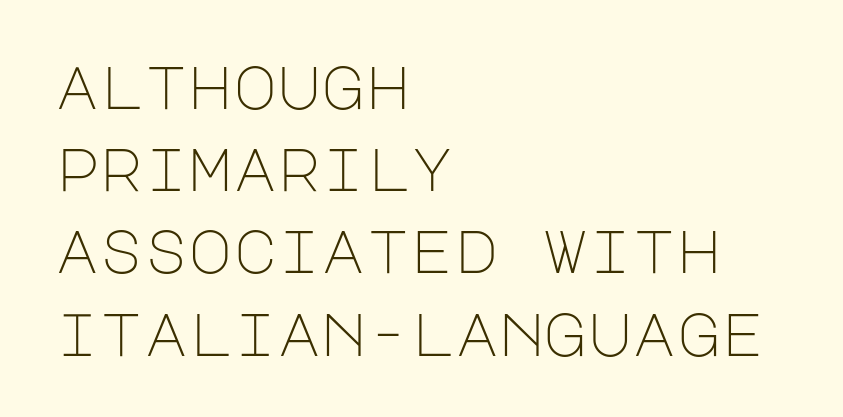
The image shows 60 px light sans-serif type, upright; set left-aligned, normal line spacing (1.37x), normal letter spacing, not underlined; low stroke contrast and a large x-height.
